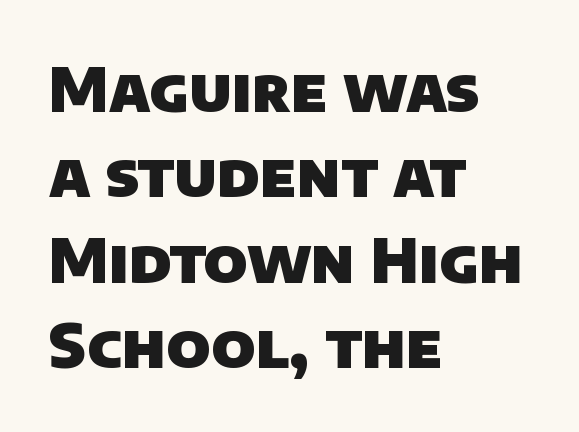
Q: Is the text bold? A: Yes.
Q: Is the typeface a serif or a sans-serif typeface? A: Sans-serif.
Q: Is the text underlined? A: No.
Q: How is the paragraph aligned? A: Left-aligned.
Q: Is the spacing between letters normal or unusually wide? A: Normal.
Q: Is the spacing between lines tight, normal or loose? A: Normal.
Q: Width (condensed, normal, or wide)? A: Normal.
Q: Stroke contrast? A: Low.
Q: x-height? A: Large.
Q: Monospaced? A: No.
